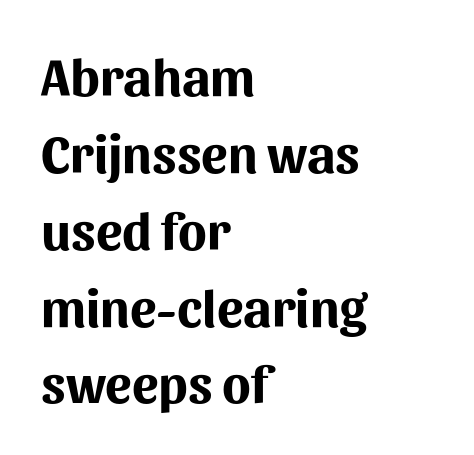
Q: Is the text bold? A: Yes.
Q: Is the text italic (slanted)? A: No, it is upright.
Q: Is the typeface a serif or a sans-serif typeface? A: Sans-serif.
Q: Is the text underlined? A: No.
Q: How is the paragraph aligned? A: Left-aligned.
Q: Is the spacing between letters normal or unusually wide? A: Normal.
Q: Is the spacing between lines tight, normal or loose? A: Normal.
Q: Width (condensed, normal, or wide)? A: Normal.
Q: Stroke contrast? A: Medium.
Q: x-height? A: Medium.
Q: Monospaced? A: No.
